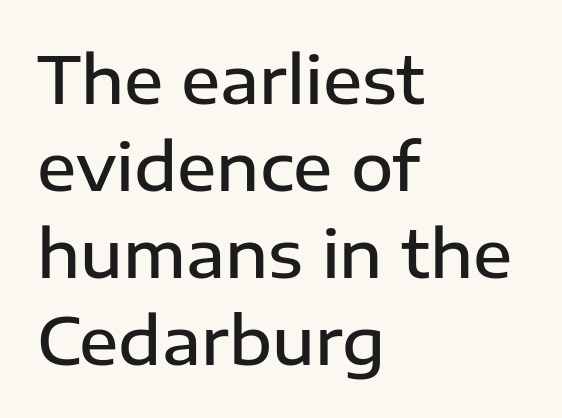
The image shows 65 px semibold sans-serif type, upright; set left-aligned, normal line spacing (1.34x), normal letter spacing, not underlined; low stroke contrast and a medium x-height.
